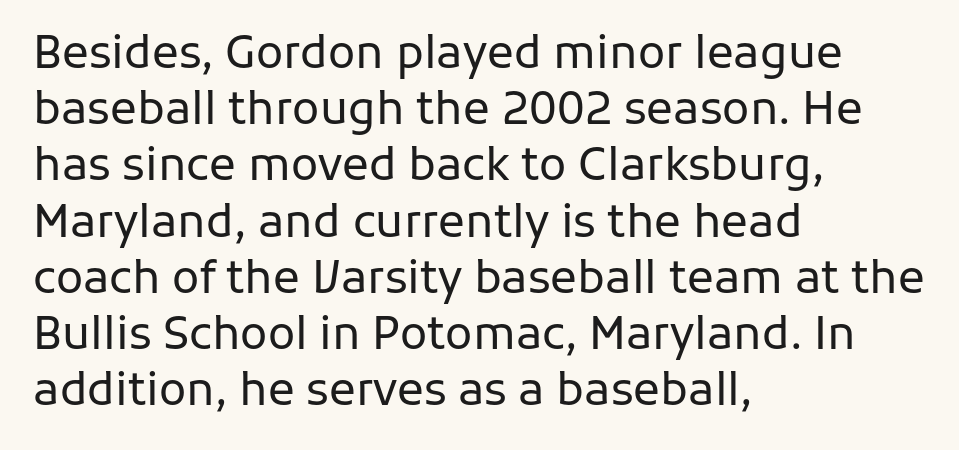
{"serif": "no", "italic": "no", "bold": "no", "weight": "regular", "width": "normal", "stroke_contrast": "low", "x_height": "medium", "monospaced": "no", "underline": "no", "align": "left", "line_spacing": "normal", "line_spacing_ratio": 1.25, "letter_spacing": "normal", "letter_spacing_em": 0.0, "glyph_px": 45}
